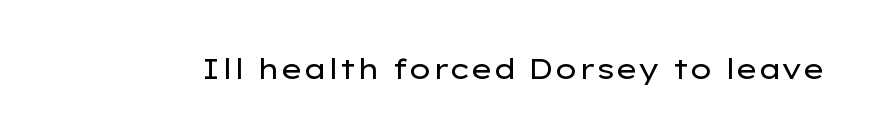
Spacing verdict: proportional, widths tailored to each character. Note: no serifs on the glyphs. Vertical stems look standard width or narrower in stroke. Is the letter spacing exaggerated? No — it looks like the ordinary default. Lines of text with bare space underneath.
